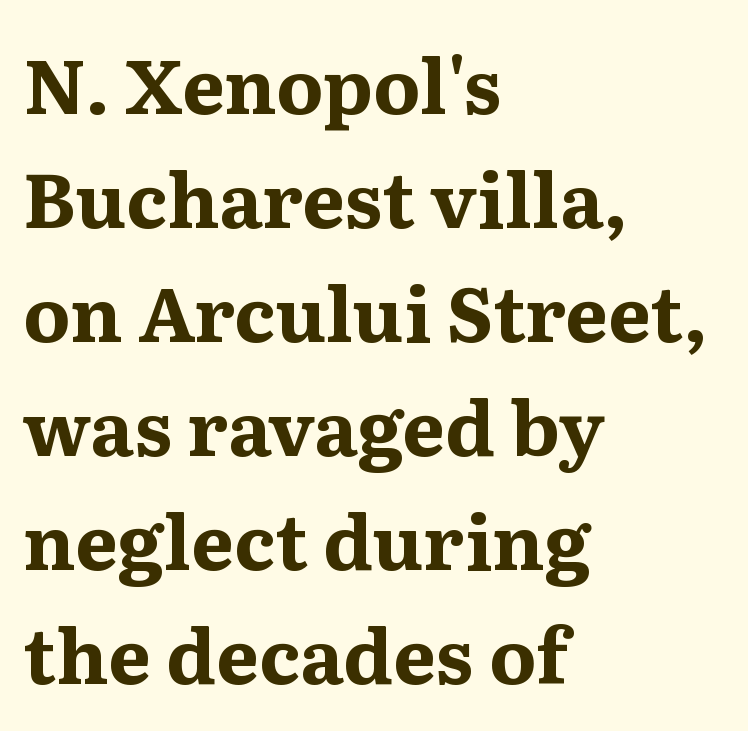
{"serif": "yes", "italic": "no", "bold": "yes", "weight": "bold", "width": "normal", "stroke_contrast": "medium", "x_height": "medium", "monospaced": "no", "underline": "no", "align": "left", "line_spacing": "normal", "line_spacing_ratio": 1.5, "letter_spacing": "normal", "letter_spacing_em": 0.0, "glyph_px": 76}
